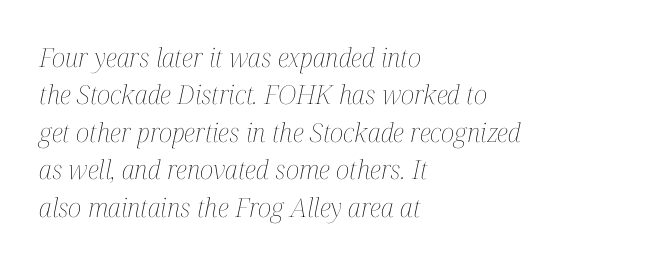
Q: Is the text bold? A: No.
Q: Is the text italic (slanted)? A: Yes, it leans right by about 12 degrees.
Q: Is the text underlined? A: No.
Q: How is the paragraph aligned? A: Left-aligned.
Q: Is the spacing between letters normal or unusually wide? A: Normal.
Q: Is the spacing between lines tight, normal or loose? A: Normal.
